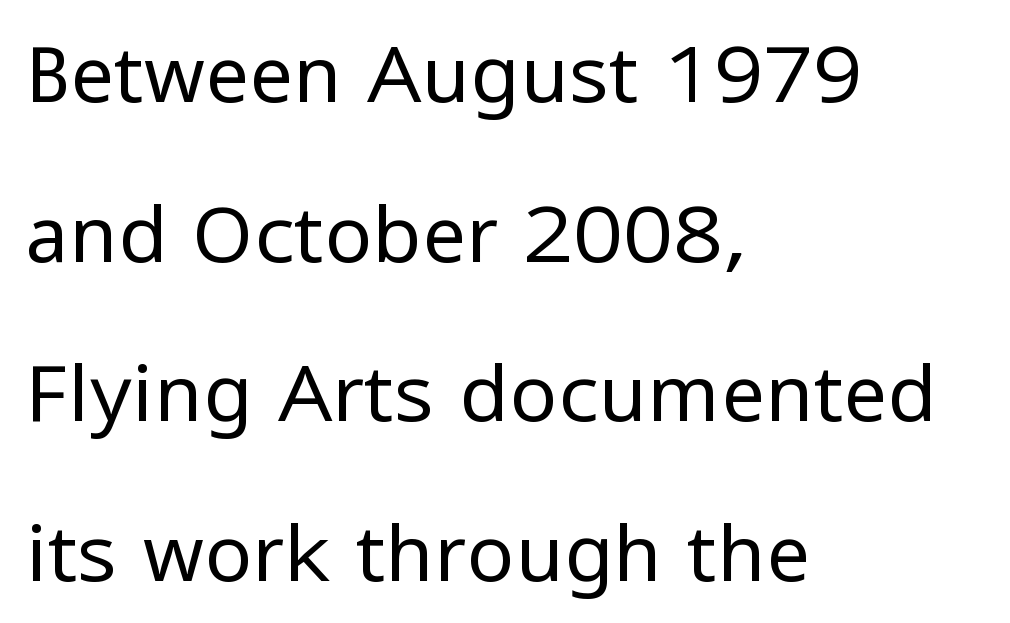
{"serif": "no", "italic": "no", "bold": "no", "weight": "regular", "width": "normal", "stroke_contrast": "low", "x_height": "medium", "monospaced": "no", "underline": "no", "align": "left", "line_spacing": "loose", "line_spacing_ratio": 2.02, "letter_spacing": "normal", "letter_spacing_em": 0.0, "glyph_px": 79}
